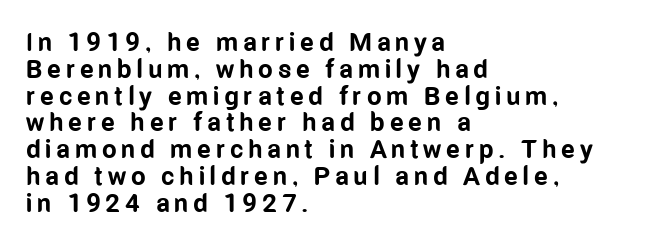
{"italic": "no", "bold": "yes", "underline": "no", "align": "left", "line_spacing": "tight", "line_spacing_ratio": 1.03, "glyph_px": 26}
